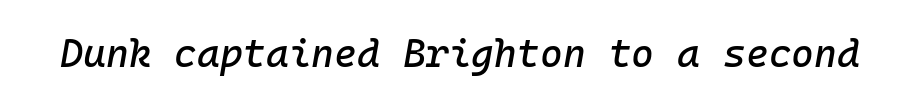
Q: Is the text italic (slanted)? A: Yes, it leans right by about 10 degrees.
Q: Is the text underlined? A: No.
Q: Is the spacing between letters normal or unusually wide? A: Normal.
Q: Width (condensed, normal, or wide)? A: Normal.
Q: Stroke contrast? A: Low.
Q: x-height? A: Medium.
Q: Monospaced? A: Yes.
